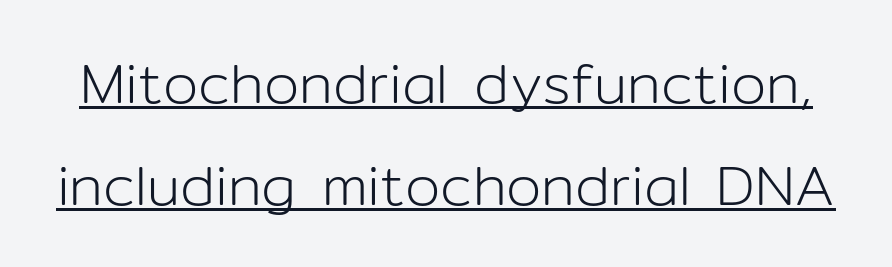
Q: Is the text bold? A: No.
Q: Is the text italic (slanted)? A: No, it is upright.
Q: Is the typeface a serif or a sans-serif typeface? A: Sans-serif.
Q: Is the text underlined? A: Yes.
Q: Is the spacing between letters normal or unusually wide? A: Normal.
Q: Width (condensed, normal, or wide)? A: Normal.
Q: Stroke contrast? A: Low.
Q: x-height? A: Medium.
Q: Monospaced? A: No.
